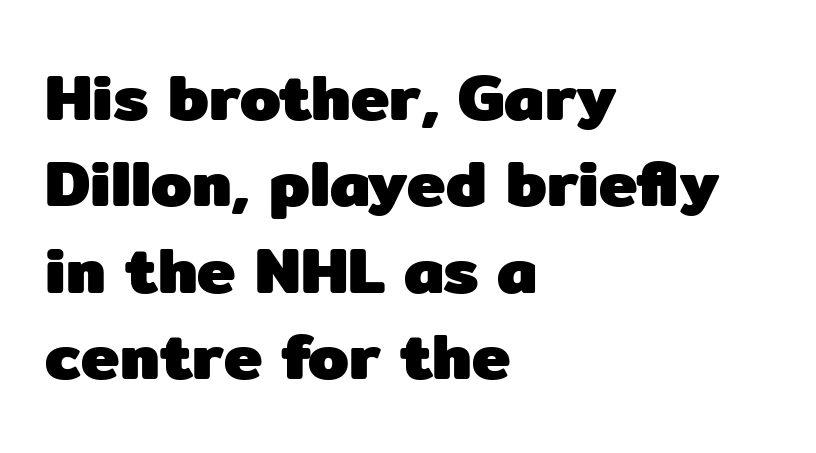
{"serif": "no", "italic": "no", "bold": "yes", "weight": "heavy", "width": "normal", "stroke_contrast": "low", "x_height": "medium", "monospaced": "no", "underline": "no", "align": "left", "line_spacing": "normal", "line_spacing_ratio": 1.33, "letter_spacing": "normal", "letter_spacing_em": 0.0, "glyph_px": 65}
